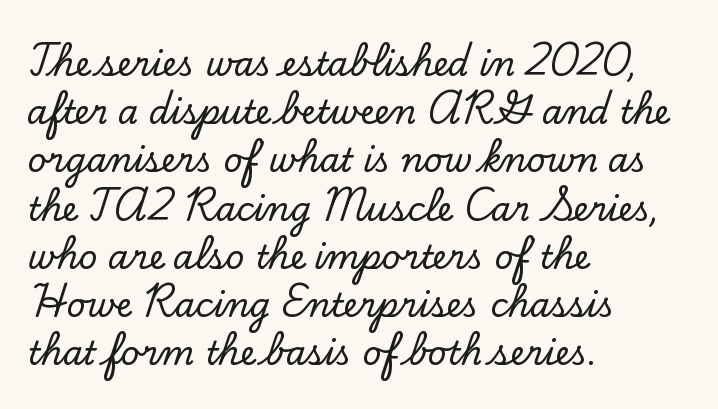
The image shows 33 px serif type; set left-aligned, normal line spacing (1.46x), normal letter spacing, not underlined; low stroke contrast and a small x-height.
